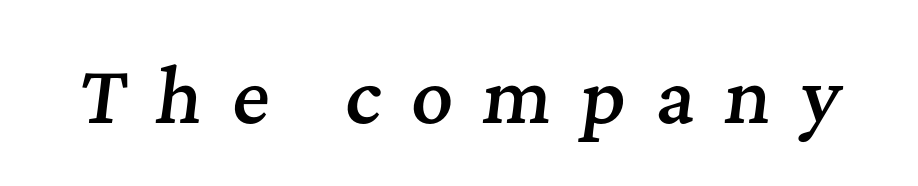
The image shows 72 px semibold serif type, italic (leaning right); set unusually wide letter spacing (+0.41 em), not underlined; medium stroke contrast and a medium x-height.
